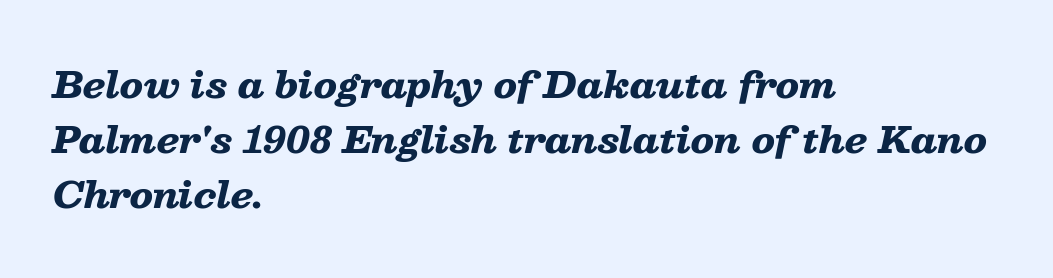
Q: Is the text bold? A: Yes.
Q: Is the text italic (slanted)? A: Yes, it leans right by about 13 degrees.
Q: Is the text underlined? A: No.
Q: How is the paragraph aligned? A: Left-aligned.
Q: Is the spacing between letters normal or unusually wide? A: Normal.
Q: Is the spacing between lines tight, normal or loose? A: Normal.
Q: Width (condensed, normal, or wide)? A: Wide.
Q: Stroke contrast? A: Low.
Q: x-height? A: Medium.
Q: Monospaced? A: No.
